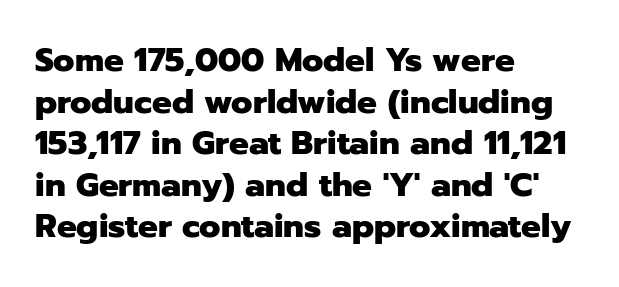
Q: Is the text bold? A: Yes.
Q: Is the text italic (slanted)? A: No, it is upright.
Q: Is the typeface a serif or a sans-serif typeface? A: Sans-serif.
Q: Is the text underlined? A: No.
Q: How is the paragraph aligned? A: Left-aligned.
Q: Is the spacing between letters normal or unusually wide? A: Normal.
Q: Is the spacing between lines tight, normal or loose? A: Normal.
Q: Width (condensed, normal, or wide)? A: Normal.
Q: Stroke contrast? A: Low.
Q: x-height? A: Medium.
Q: Monospaced? A: No.
